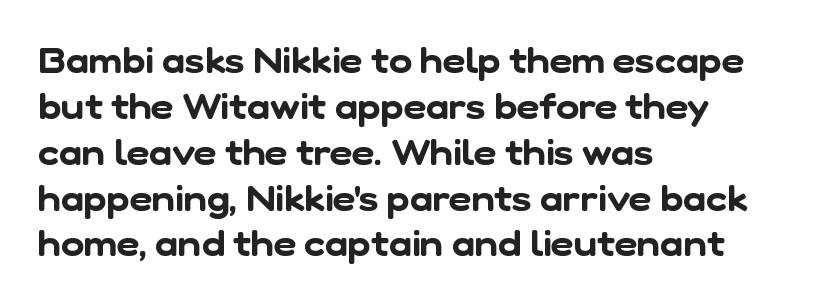
{"serif": "no", "width": "normal", "stroke_contrast": "low", "x_height": "medium", "monospaced": "no", "underline": "no", "align": "left", "line_spacing": "normal", "line_spacing_ratio": 1.31, "letter_spacing": "normal", "letter_spacing_em": 0.0, "glyph_px": 35}
